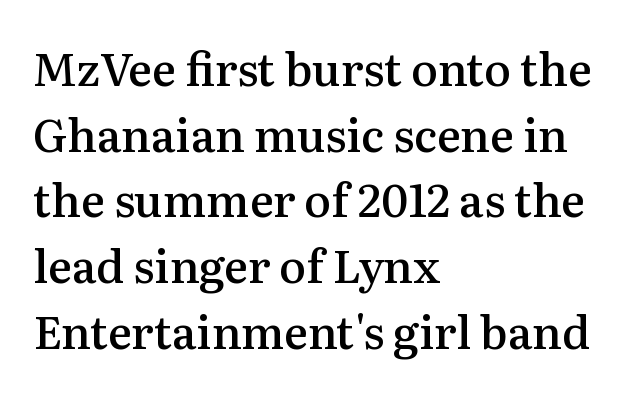
Q: Is the text bold? A: Semi-bold.
Q: Is the text italic (slanted)? A: No, it is upright.
Q: Is the typeface a serif or a sans-serif typeface? A: Serif.
Q: Is the text underlined? A: No.
Q: How is the paragraph aligned? A: Left-aligned.
Q: Is the spacing between letters normal or unusually wide? A: Normal.
Q: Is the spacing between lines tight, normal or loose? A: Normal.
Q: Width (condensed, normal, or wide)? A: Normal.
Q: Stroke contrast? A: Medium.
Q: x-height? A: Medium.
Q: Monospaced? A: No.
